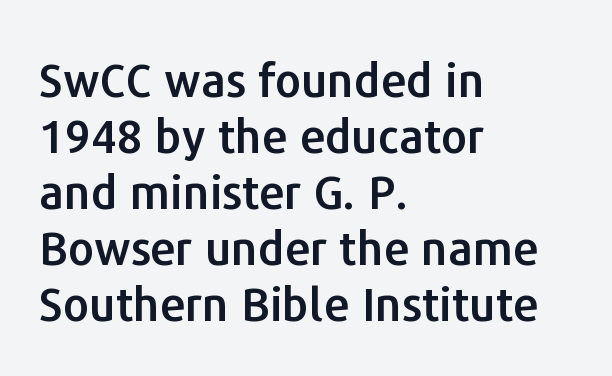
Proportional: the letters do not fall into vertical columns. The words here are not underlined. Italic? Not at all — the glyphs are vertical. The glyphs in this specimen are sans serif. Standard letterfit; no display-style spreading of the glyphs.
